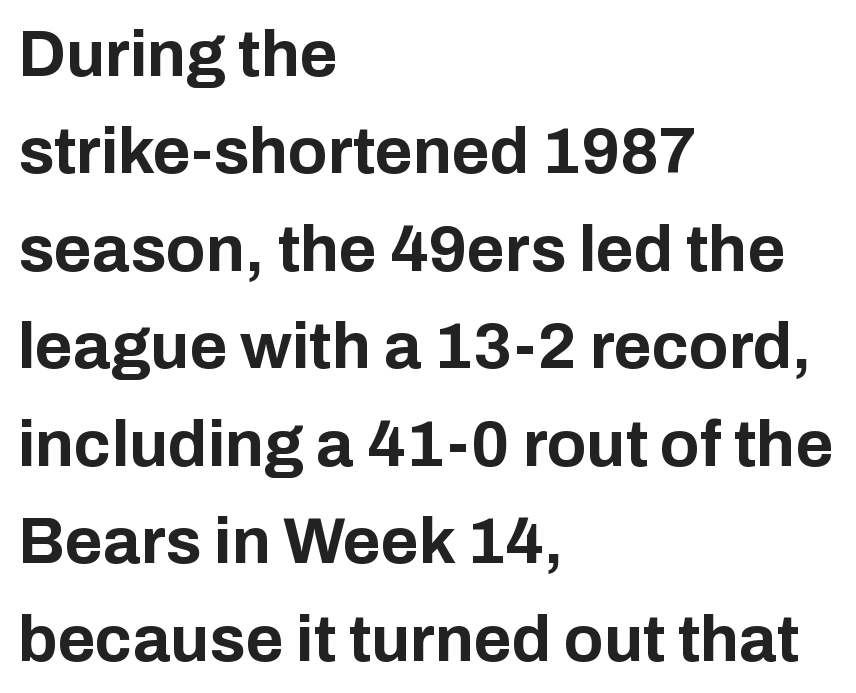
{"serif": "no", "italic": "no", "bold": "yes", "weight": "bold", "width": "normal", "stroke_contrast": "low", "x_height": "medium", "monospaced": "no", "underline": "no", "align": "left", "line_spacing": "normal", "line_spacing_ratio": 1.5, "letter_spacing": "normal", "letter_spacing_em": 0.0, "glyph_px": 65}
